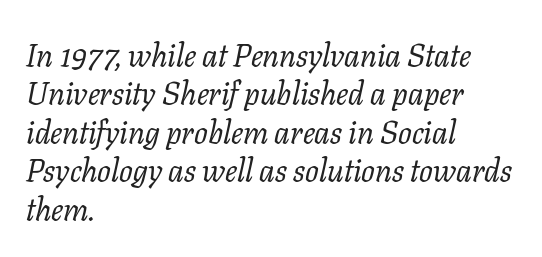
{"serif": "yes", "italic": "yes", "lean": "right", "slant_degrees": 11, "bold": "no", "weight": "regular", "width": "normal", "stroke_contrast": "low", "x_height": "medium", "monospaced": "no", "underline": "no", "align": "left", "line_spacing_ratio": 1.2, "letter_spacing": "normal", "letter_spacing_em": 0.0, "glyph_px": 32}
